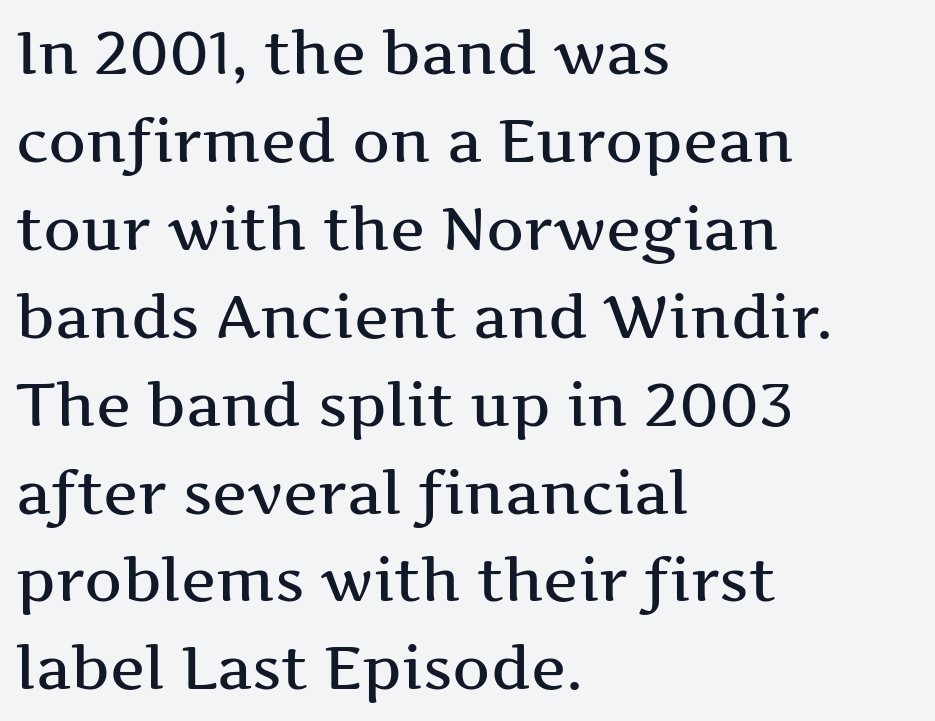
Q: Is the text italic (slanted)? A: No, it is upright.
Q: Is the typeface a serif or a sans-serif typeface? A: Serif.
Q: Is the text underlined? A: No.
Q: How is the paragraph aligned? A: Left-aligned.
Q: Is the spacing between letters normal or unusually wide? A: Normal.
Q: Is the spacing between lines tight, normal or loose? A: Normal.
Q: Width (condensed, normal, or wide)? A: Wide.
Q: Stroke contrast? A: Medium.
Q: x-height? A: Medium.
Q: Monospaced? A: No.
